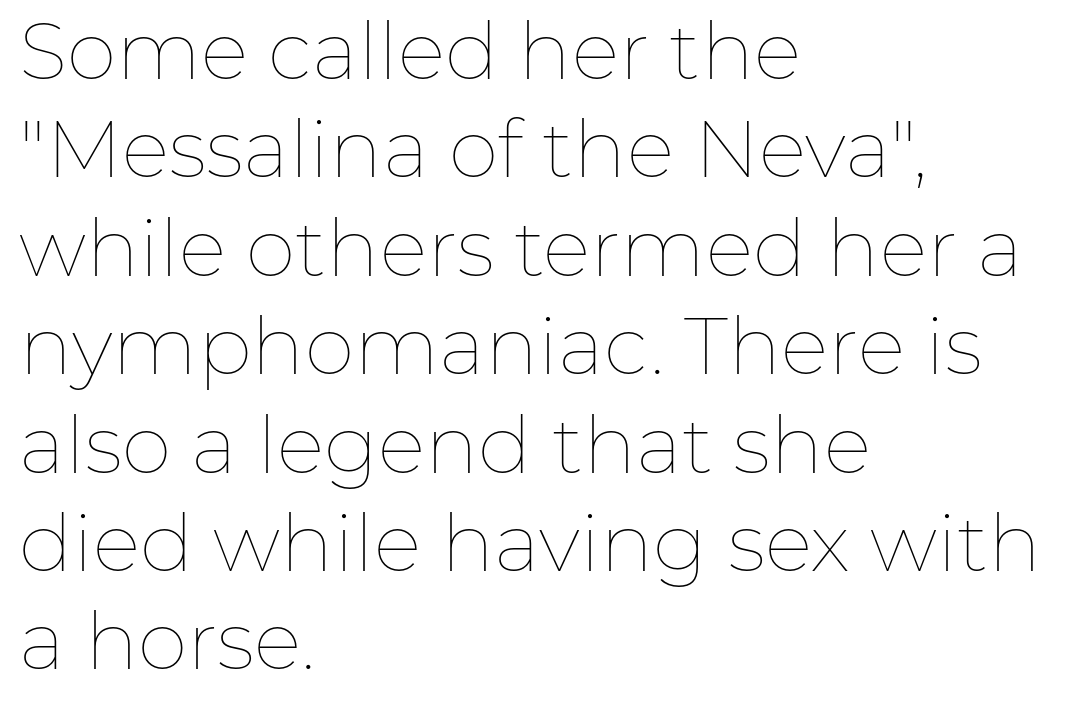
The image shows 80 px thin type, upright; set left-aligned, line spacing 1.23x, normal letter spacing, not underlined; low stroke contrast and a medium x-height.
